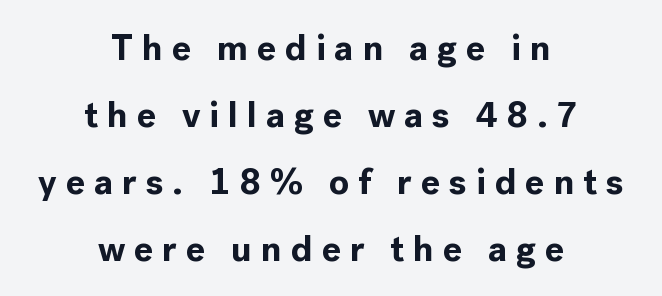
Q: Is the text bold? A: Yes.
Q: Is the text italic (slanted)? A: No, it is upright.
Q: Is the typeface a serif or a sans-serif typeface? A: Sans-serif.
Q: Is the text underlined? A: No.
Q: How is the paragraph aligned? A: Centered.
Q: Is the spacing between letters normal or unusually wide? A: Unusually wide.
Q: Width (condensed, normal, or wide)? A: Normal.
Q: x-height? A: Medium.
Q: Monospaced? A: No.
